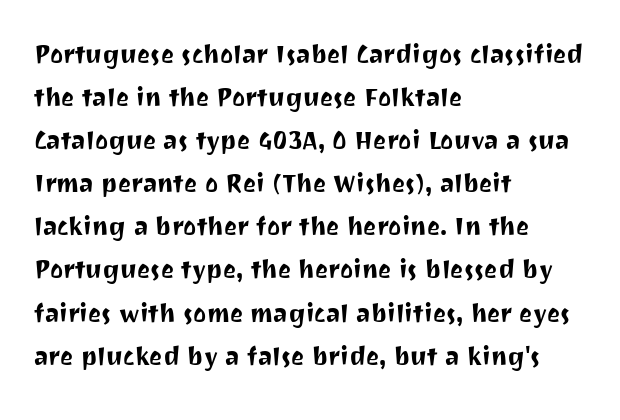
The image shows 31 px sans-serif type, upright; set left-aligned, normal line spacing (1.39x), normal letter spacing, not underlined; medium stroke contrast and a medium x-height.
